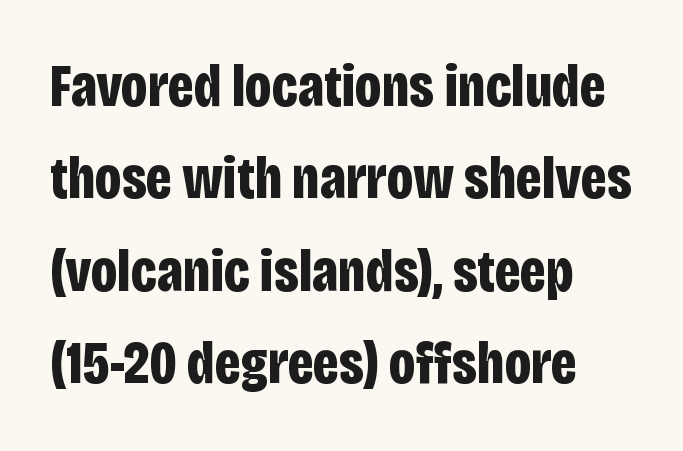
The image shows 60 px bold, condensed sans-serif type, upright; set left-aligned, normal line spacing (1.54x), normal letter spacing, not underlined; low stroke contrast and a large x-height.
